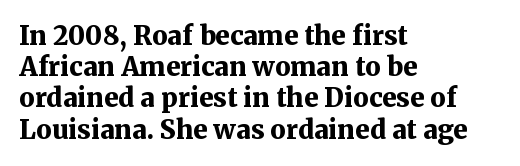
The image shows 26 px bold type, upright; set left-aligned, line spacing 1.2x, normal letter spacing, not underlined.
